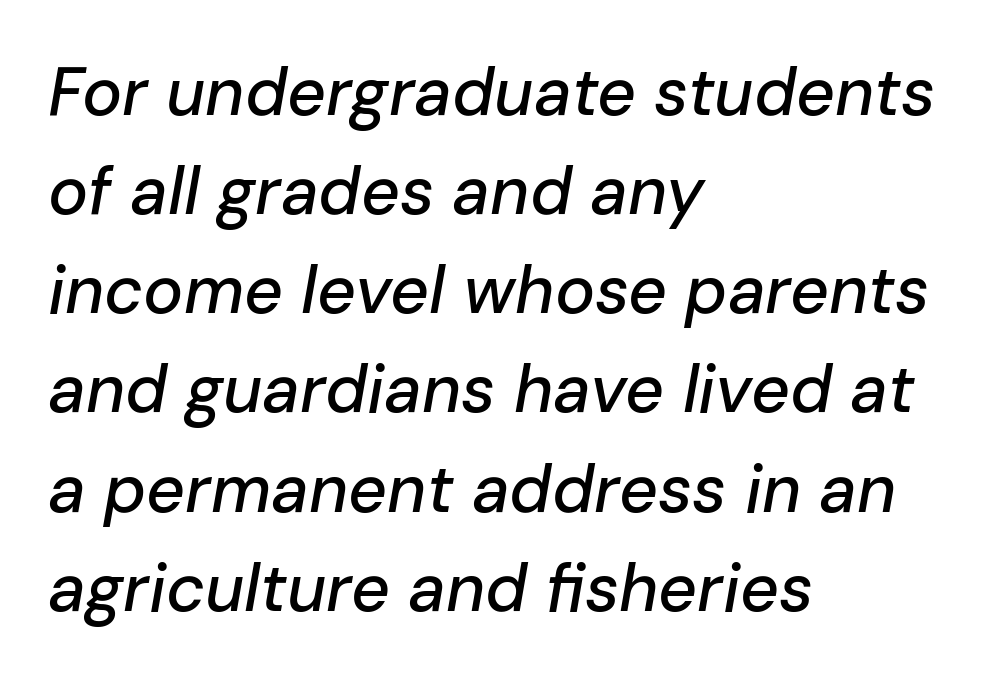
Does the leading feel generous? No, just average. The typography opts for an oblique posture over an upright one. These lines stack with their left ends in a neat column. This sample has the flowing, uneven cadence of proportional lettering.
